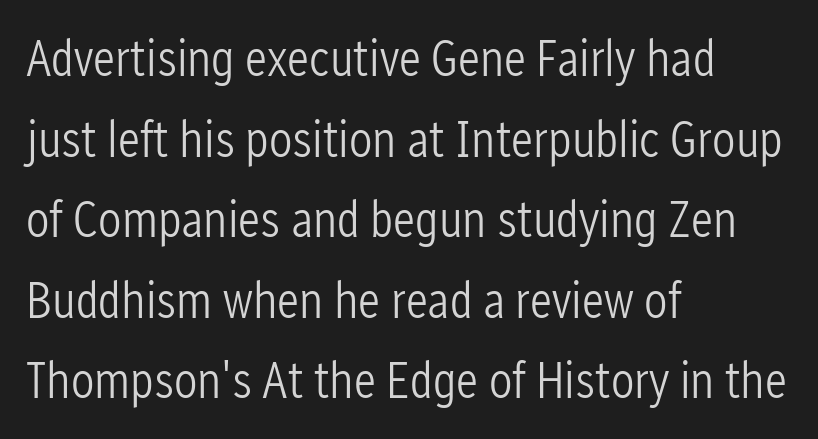
The image shows 52 px light, condensed sans-serif type, upright; set left-aligned, normal line spacing (1.55x), normal letter spacing, not underlined; low stroke contrast and a medium x-height.
